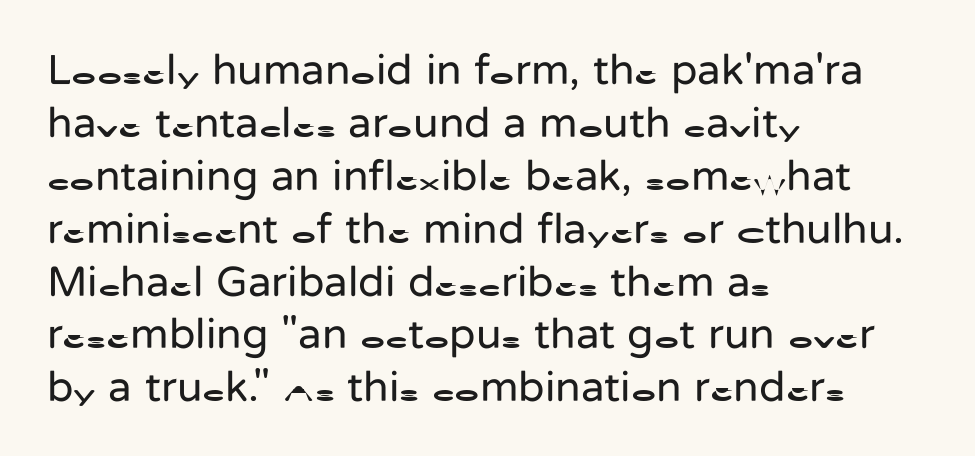
Is the type heavy? It reads as light-to-regular instead. A typesetter would call this proportional, since set widths differ per character. The rendering anchors every line to the left-hand side. Does the lettering tilt? It doesn't — this is upright.
